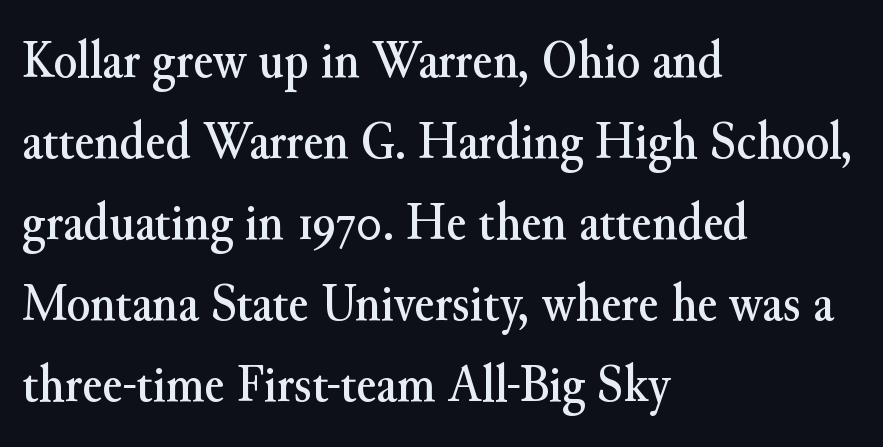
Q: Is the text italic (slanted)? A: No, it is upright.
Q: Is the typeface a serif or a sans-serif typeface? A: Serif.
Q: Is the text underlined? A: No.
Q: How is the paragraph aligned? A: Left-aligned.
Q: Is the spacing between letters normal or unusually wide? A: Normal.
Q: Is the spacing between lines tight, normal or loose? A: Normal.
Q: Width (condensed, normal, or wide)? A: Normal.
Q: Stroke contrast? A: Medium.
Q: x-height? A: Small.
Q: Monospaced? A: No.
